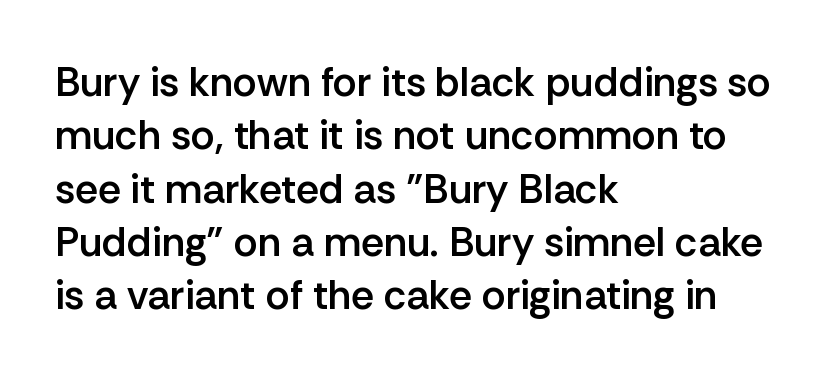
The image shows 41 px semibold sans-serif type, upright; set left-aligned, normal line spacing (1.3x), normal letter spacing, not underlined; low stroke contrast and a medium x-height.
